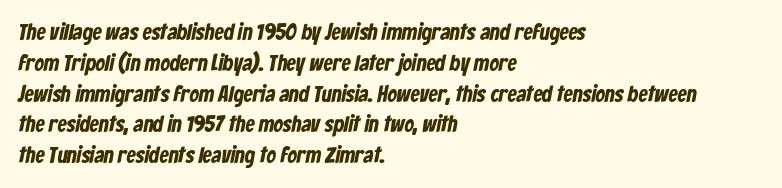
Students, this is bold: see how much ink each stroke carries. Alignment: flush left. Rows of type keep a routine distance in the vertical direction. Lines of text with bare space underneath. The letters sit at their default tracking, neither squeezed nor spread.
